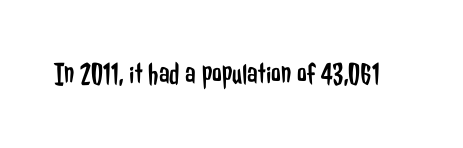
{"serif": "no", "italic": "no", "bold": "no", "weight": "regular", "width": "condensed", "stroke_contrast": "low", "x_height": "medium", "monospaced": "no", "underline": "no", "letter_spacing": "normal", "letter_spacing_em": 0.0, "glyph_px": 31}
